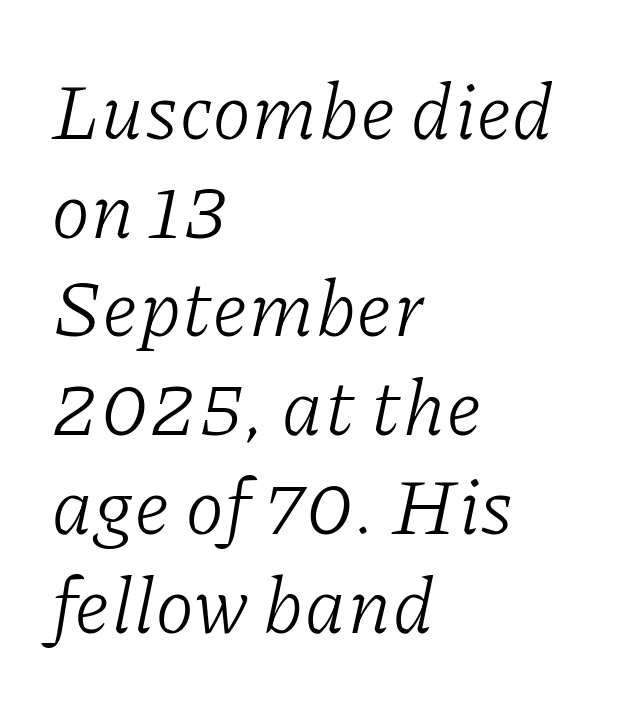
This sample keeps an unexceptional amount of space between lines. This sample is left-justified, so line endings fall wherever the words run out. This rendering features lettering with no underline. The face used here is proportionally spaced, like ordinary book or web type. The text was rendered using a seriffed face with decorative stroke endings. The face used here is rendered with its standard letterfit.
